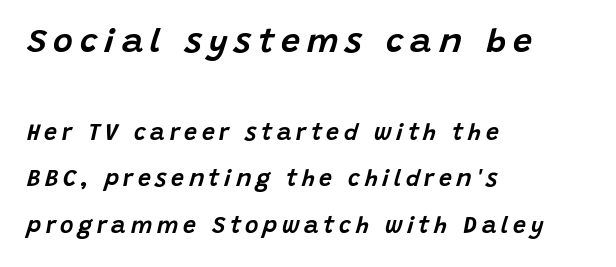
Is this a fixed-width face? No — the glyphs have proportional, varying widths. Posture: slanted. If you drew a ruler down the left edge, every line would touch it. Quick note: interline space is abundant.
